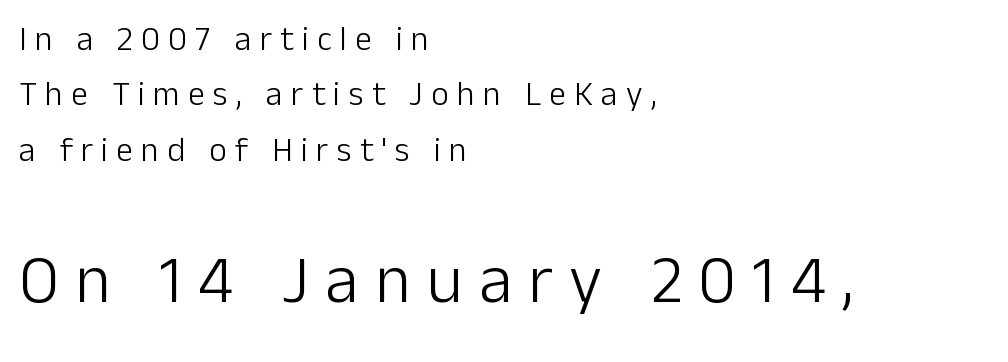
{"serif": "no", "italic": "no", "bold": "no", "weight": "light", "width": "normal", "stroke_contrast": "low", "x_height": "medium", "monospaced": "no", "underline": "no", "align": "left", "line_spacing": "normal", "line_spacing_ratio": 1.63, "letter_spacing": "wide", "letter_spacing_em": 0.24, "larger_block": "second", "size_ratio": 2.0, "glyph_px": 68}
